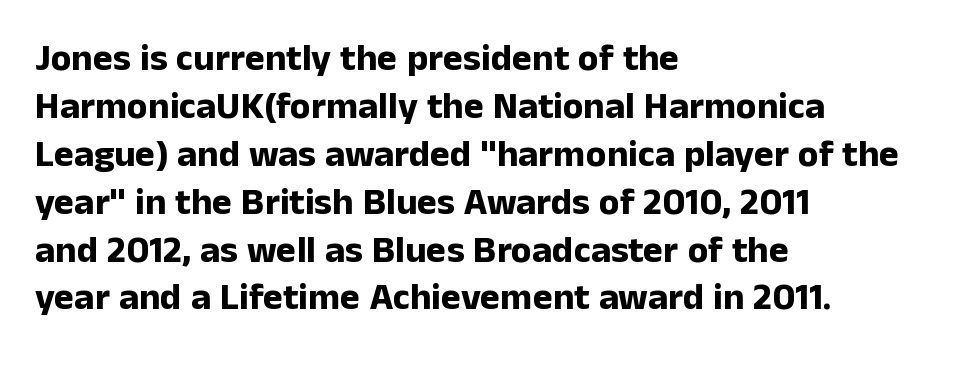
{"serif": "no", "italic": "no", "bold": "yes", "weight": "bold", "width": "normal", "stroke_contrast": "low", "x_height": "medium", "monospaced": "no", "underline": "no", "align": "left", "line_spacing": "normal", "line_spacing_ratio": 1.26, "letter_spacing": "normal", "letter_spacing_em": 0.0, "glyph_px": 38}
